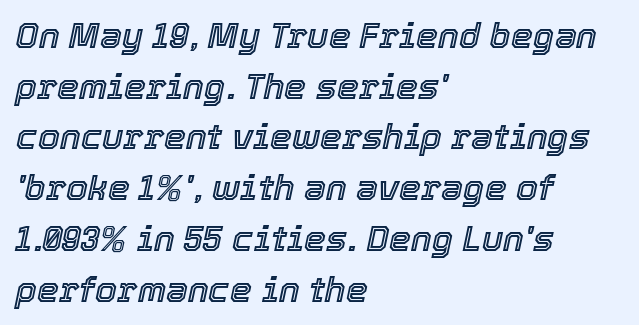
{"italic": "yes", "lean": "right", "slant_degrees": 12, "width": "normal", "x_height": "medium", "monospaced": "no", "underline": "no", "align": "left", "line_spacing": "normal", "line_spacing_ratio": 1.45, "letter_spacing": "normal", "letter_spacing_em": 0.0, "glyph_px": 35}
